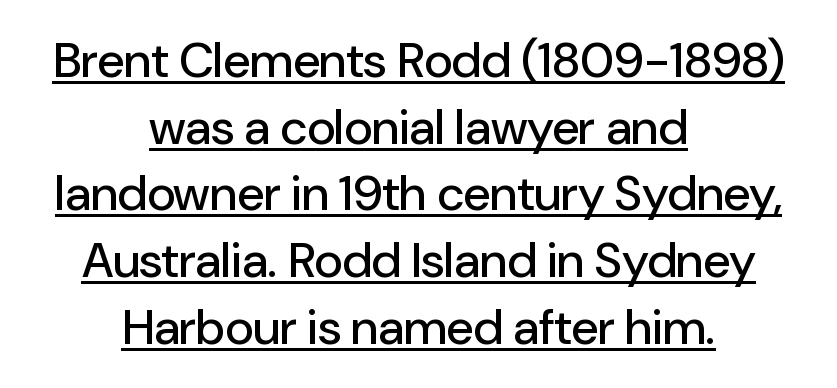
Q: Is the text italic (slanted)? A: No, it is upright.
Q: Is the typeface a serif or a sans-serif typeface? A: Sans-serif.
Q: Is the text underlined? A: Yes.
Q: How is the paragraph aligned? A: Centered.
Q: Is the spacing between letters normal or unusually wide? A: Normal.
Q: Is the spacing between lines tight, normal or loose? A: Normal.
Q: Width (condensed, normal, or wide)? A: Normal.
Q: Stroke contrast? A: Low.
Q: x-height? A: Medium.
Q: Monospaced? A: No.
